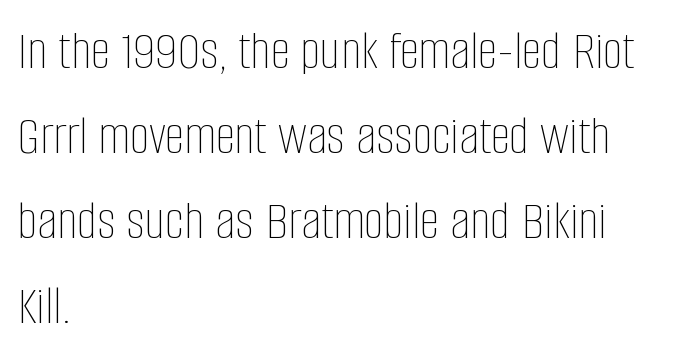
Q: Is the text bold? A: No.
Q: Is the text italic (slanted)? A: No, it is upright.
Q: Is the text underlined? A: No.
Q: How is the paragraph aligned? A: Left-aligned.
Q: Is the spacing between letters normal or unusually wide? A: Normal.
Q: Is the spacing between lines tight, normal or loose? A: Normal.
Q: Width (condensed, normal, or wide)? A: Condensed.
Q: Stroke contrast? A: Low.
Q: x-height? A: Large.
Q: Monospaced? A: No.
